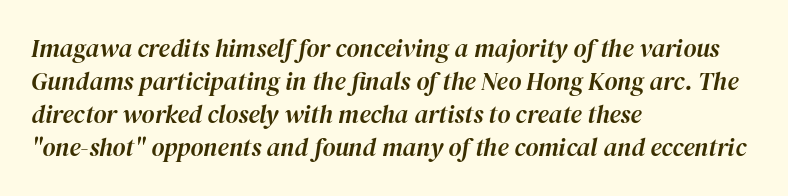
Q: Is the text italic (slanted)? A: Yes, it leans right by about 12 degrees.
Q: Is the text underlined? A: No.
Q: How is the paragraph aligned? A: Left-aligned.
Q: Is the spacing between letters normal or unusually wide? A: Normal.
Q: Is the spacing between lines tight, normal or loose? A: Normal.
